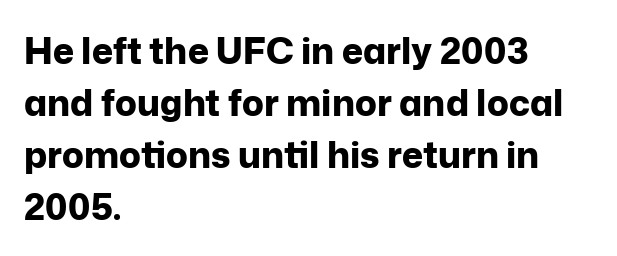
One-word summary of the alignment: left. A bare baseline throughout the passage. Notice how descenders clear the ascenders below comfortably — that's standard leading. Weight: bold.
